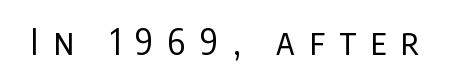
The image shows 36 px regular-weight, condensed sans-serif type, upright; set unusually wide letter spacing (+0.4 em), not underlined; low stroke contrast and a large x-height.
